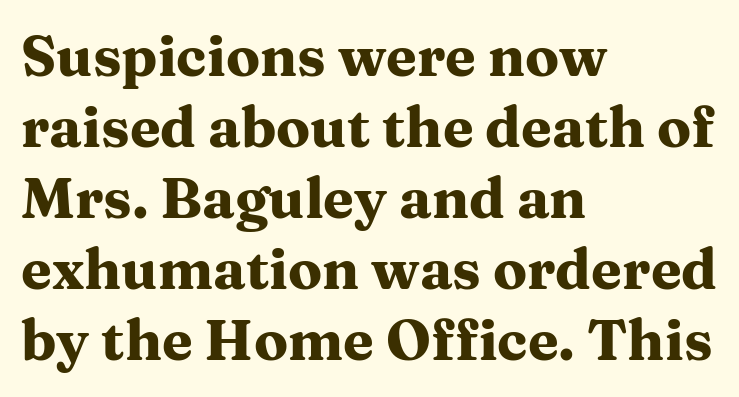
The image shows 56 px heavy, wide serif type, upright; set left-aligned, normal line spacing (1.27x), normal letter spacing, not underlined; medium stroke contrast and a medium x-height.
